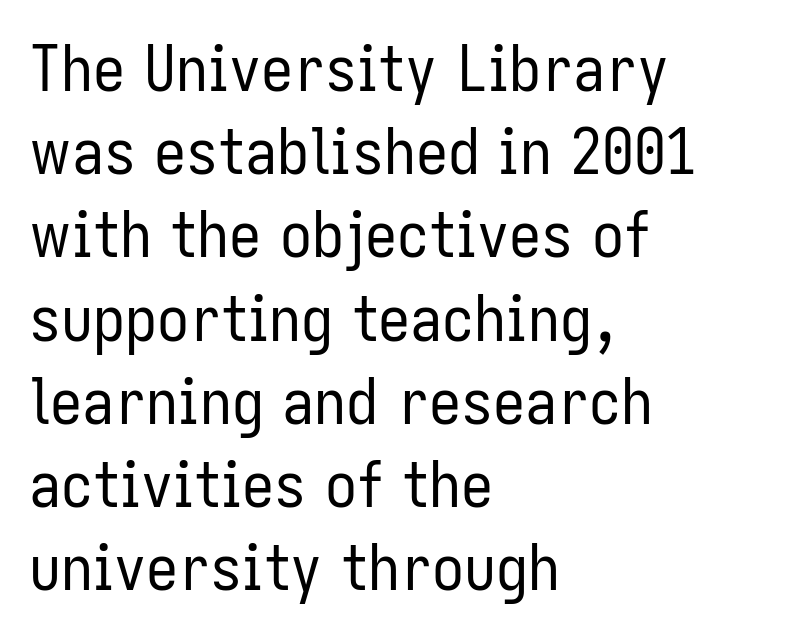
{"serif": "no", "italic": "no", "bold": "no", "weight": "regular", "width": "condensed", "stroke_contrast": "low", "x_height": "medium", "monospaced": "no", "underline": "no", "align": "left", "line_spacing": "normal", "line_spacing_ratio": 1.3, "letter_spacing": "normal", "letter_spacing_em": 0.0, "glyph_px": 64}
